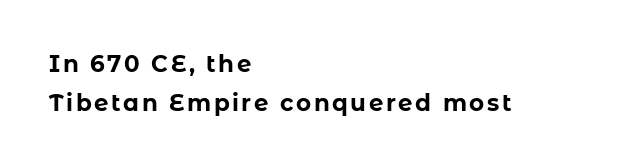
The passage is arranged the way most books set body copy — flush left. Style check: upright. Every letter is thick-stroked: bold, no question. The glyphs are unaccompanied by any horizontal stroke below them. Regarding leading, the lines here are spaced in the standard way.
